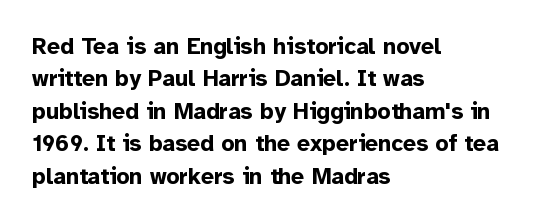
The image shows 23 px bold type, upright; set left-aligned, normal line spacing (1.41x), normal letter spacing, not underlined.
